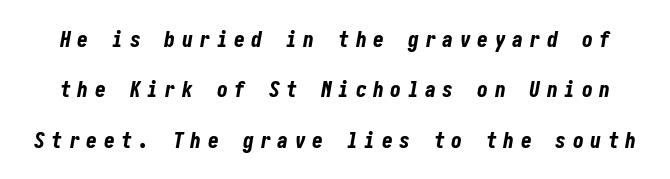
Descender tails drop into unmarked territory. How heavy is the stroke? Heavy — this is a bold. Is there much room between lines? Yes — plenty of vertical air separates them. Slanted lettering throughout.
